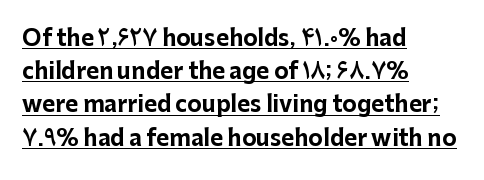
{"italic": "no", "bold": "yes", "underline": "yes", "align": "left", "line_spacing": "normal", "line_spacing_ratio": 1.51, "letter_spacing": "normal", "letter_spacing_em": 0.0, "glyph_px": 22}
